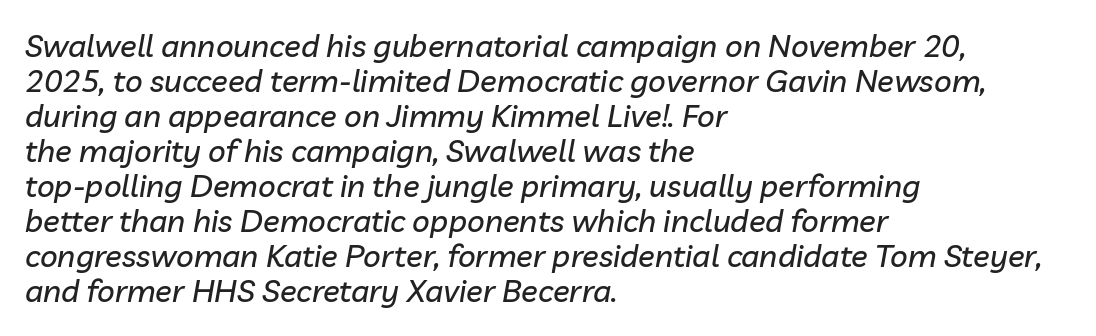
{"italic": "yes", "lean": "right", "slant_degrees": 10, "width": "normal", "stroke_contrast": "low", "x_height": "medium", "monospaced": "no", "underline": "no", "align": "left", "line_spacing": "tight", "line_spacing_ratio": 1.13, "letter_spacing": "normal", "letter_spacing_em": 0.0, "glyph_px": 31}
